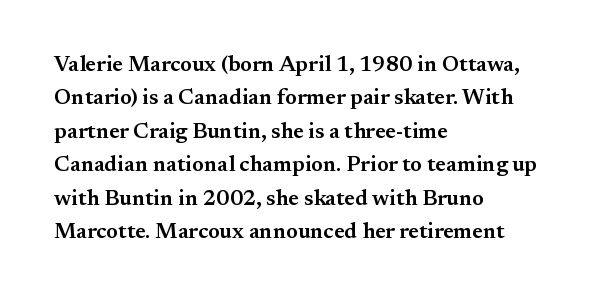
The image shows 22 px text type, upright; set left-aligned, normal line spacing (1.52x), normal letter spacing, not underlined.
